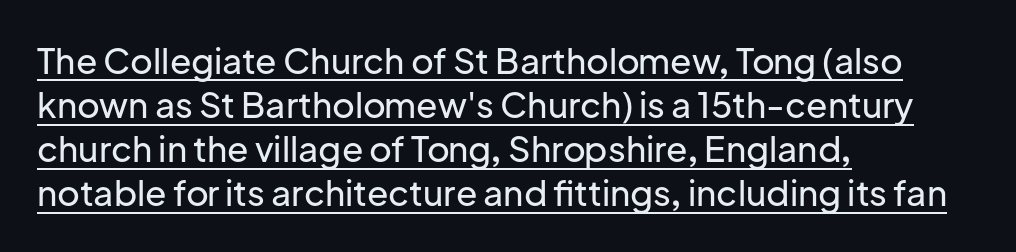
The image shows 35 px sans-serif type, upright; set left-aligned, normal line spacing (1.26x), normal letter spacing, underlined; low stroke contrast and a medium x-height.
